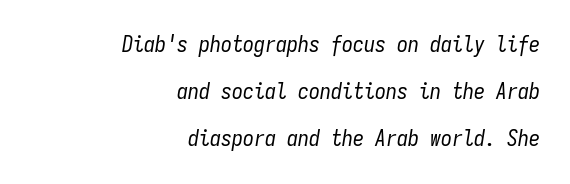
The image shows 22 px text type, italic (leaning right); set right-aligned, loose line spacing (2.14x), normal letter spacing, not underlined.
